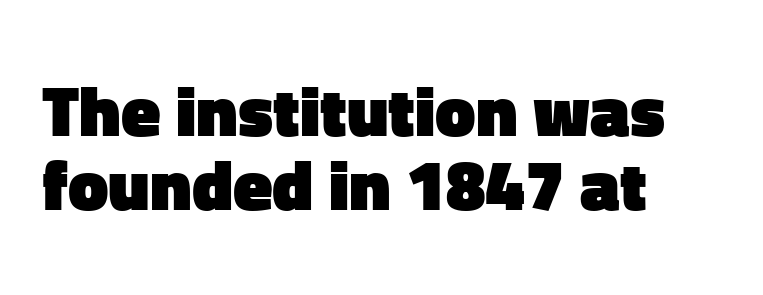
{"serif": "no", "italic": "no", "bold": "yes", "weight": "heavy", "width": "normal", "stroke_contrast": "low", "x_height": "medium", "monospaced": "no", "underline": "no", "align": "left", "line_spacing": "tight", "line_spacing_ratio": 1.03, "letter_spacing": "normal", "letter_spacing_em": 0.0, "glyph_px": 72}
